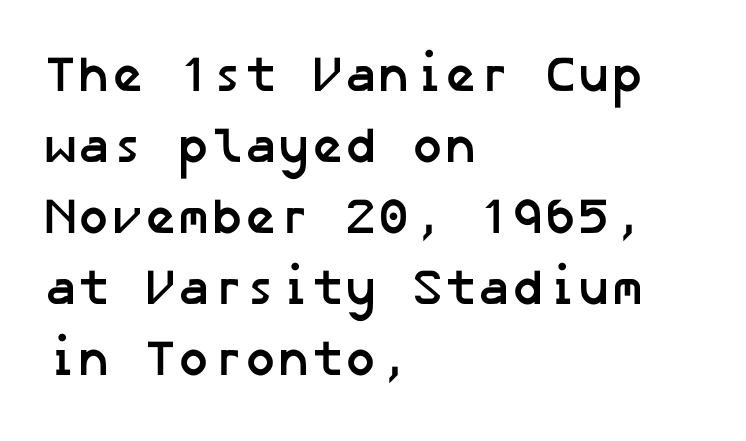
The image shows 50 px semibold sans-serif type; set left-aligned, normal line spacing (1.42x), normal letter spacing, not underlined; low stroke contrast and a medium x-height.
